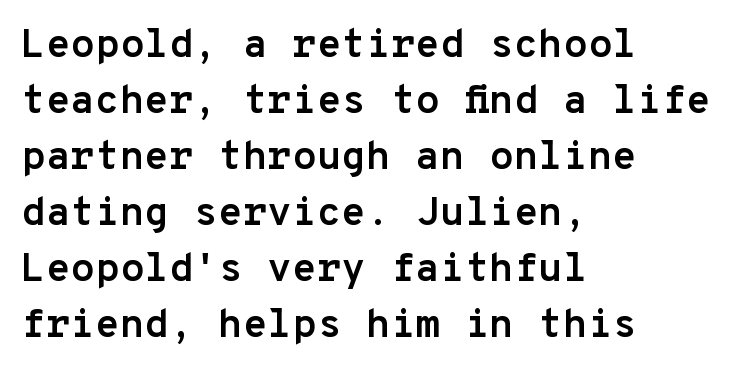
Q: Is the text bold? A: Yes.
Q: Is the text italic (slanted)? A: No, it is upright.
Q: Is the typeface a serif or a sans-serif typeface? A: Sans-serif.
Q: Is the text underlined? A: No.
Q: How is the paragraph aligned? A: Left-aligned.
Q: Is the spacing between letters normal or unusually wide? A: Normal.
Q: Is the spacing between lines tight, normal or loose? A: Normal.
Q: Width (condensed, normal, or wide)? A: Normal.
Q: Stroke contrast? A: Low.
Q: x-height? A: Medium.
Q: Monospaced? A: Yes.
